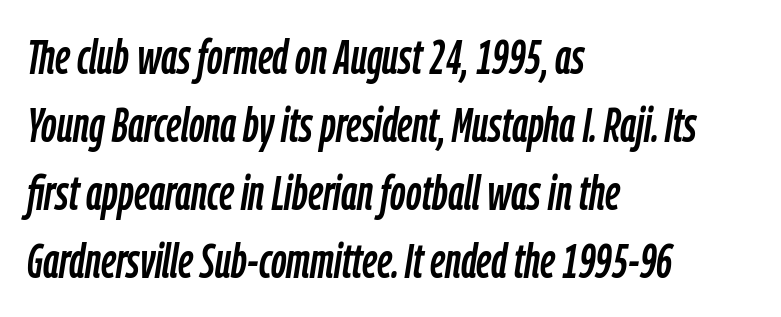
The image shows 48 px condensed type, italic (leaning right); set left-aligned, normal line spacing (1.42x), normal letter spacing, not underlined; low stroke contrast and a medium x-height.
